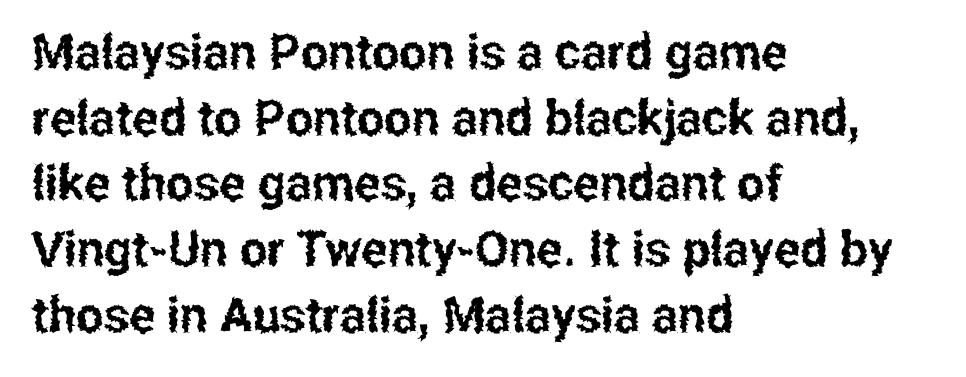
Q: Is the text italic (slanted)? A: No, it is upright.
Q: Is the typeface a serif or a sans-serif typeface? A: Sans-serif.
Q: Is the text underlined? A: No.
Q: How is the paragraph aligned? A: Left-aligned.
Q: Is the spacing between letters normal or unusually wide? A: Normal.
Q: Is the spacing between lines tight, normal or loose? A: Normal.
Q: Width (condensed, normal, or wide)? A: Condensed.
Q: Stroke contrast? A: Low.
Q: x-height? A: Medium.
Q: Monospaced? A: No.
